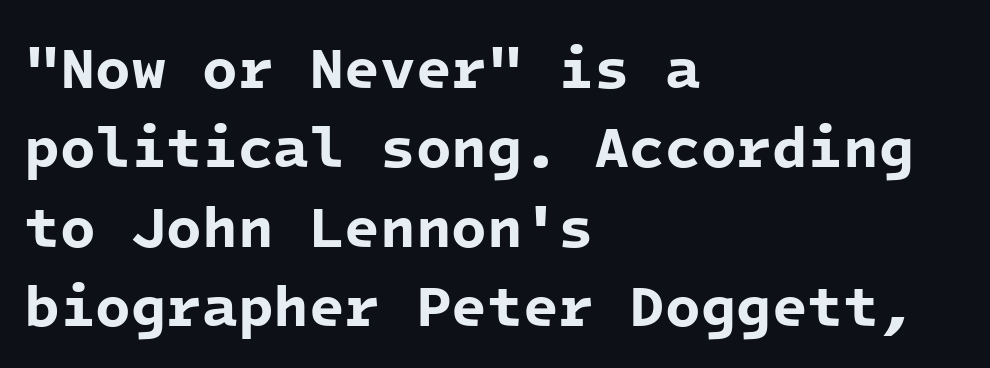
Q: Is the text bold? A: Yes.
Q: Is the typeface a serif or a sans-serif typeface? A: Sans-serif.
Q: Is the text underlined? A: No.
Q: How is the paragraph aligned? A: Left-aligned.
Q: Is the spacing between letters normal or unusually wide? A: Normal.
Q: Is the spacing between lines tight, normal or loose? A: Normal.
Q: Width (condensed, normal, or wide)? A: Normal.
Q: Stroke contrast? A: Low.
Q: x-height? A: Medium.
Q: Monospaced? A: Yes.
